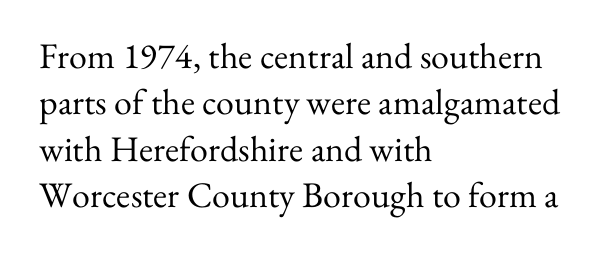
Q: Is the text bold? A: No.
Q: Is the text italic (slanted)? A: No, it is upright.
Q: Is the typeface a serif or a sans-serif typeface? A: Serif.
Q: Is the text underlined? A: No.
Q: How is the paragraph aligned? A: Left-aligned.
Q: Is the spacing between letters normal or unusually wide? A: Normal.
Q: Is the spacing between lines tight, normal or loose? A: Normal.
Q: Width (condensed, normal, or wide)? A: Normal.
Q: Stroke contrast? A: Medium.
Q: x-height? A: Small.
Q: Monospaced? A: No.
